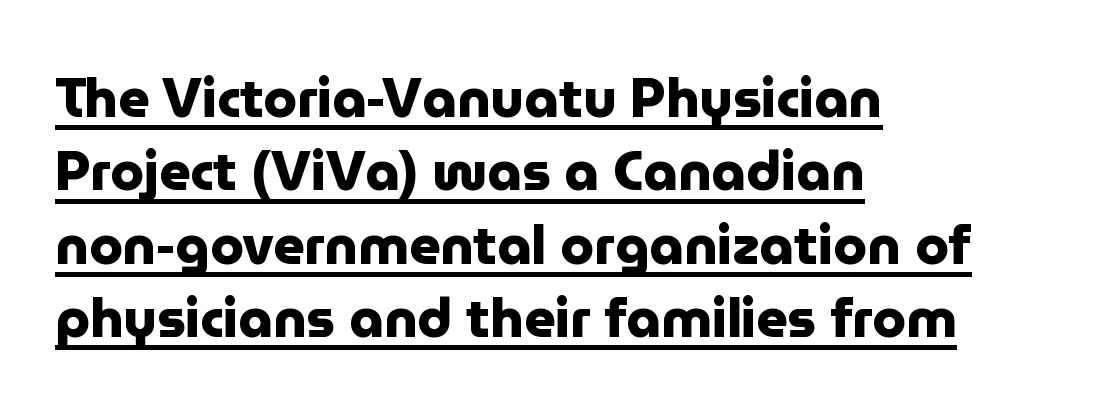
The image shows 54 px heavy sans-serif type, upright; set left-aligned, normal line spacing (1.36x), normal letter spacing, underlined; low stroke contrast and a medium x-height.
